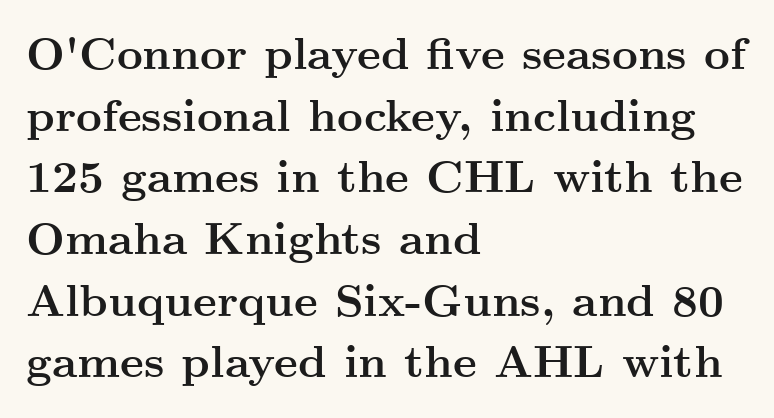
{"serif": "yes", "italic": "no", "bold": "yes", "weight": "semibold", "width": "wide", "stroke_contrast": "medium", "x_height": "small", "monospaced": "no", "underline": "no", "align": "left", "line_spacing": "normal", "line_spacing_ratio": 1.37, "letter_spacing": "normal", "letter_spacing_em": 0.0, "glyph_px": 45}
